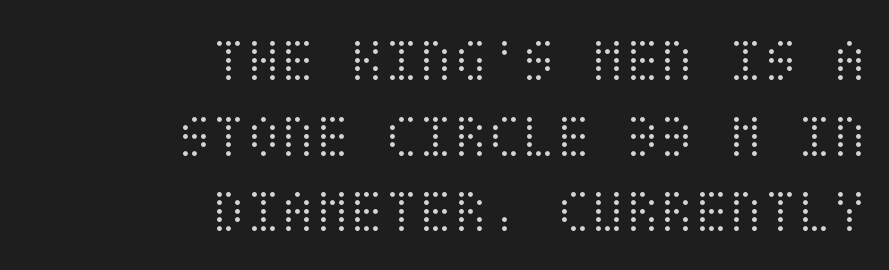
The image shows 63 px light, condensed type, upright; set right-aligned, line spacing 1.2x, normal letter spacing, not underlined; medium stroke contrast and a large x-height.
